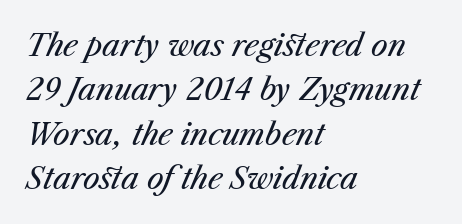
{"italic": "yes", "lean": "right", "slant_degrees": 23, "bold": "no", "weight": "regular", "width": "normal", "stroke_contrast": "medium", "x_height": "medium", "monospaced": "no", "underline": "no", "align": "left", "line_spacing": "normal", "line_spacing_ratio": 1.48, "letter_spacing": "normal", "letter_spacing_em": 0.0, "glyph_px": 30}
